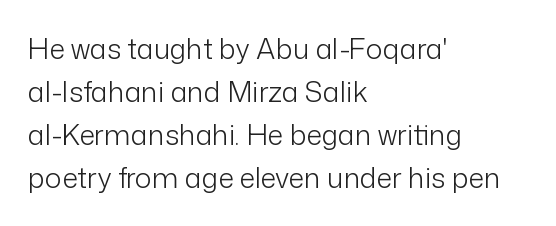
Q: Is the text bold? A: No.
Q: Is the text italic (slanted)? A: No, it is upright.
Q: Is the typeface a serif or a sans-serif typeface? A: Sans-serif.
Q: Is the text underlined? A: No.
Q: How is the paragraph aligned? A: Left-aligned.
Q: Is the spacing between letters normal or unusually wide? A: Normal.
Q: Is the spacing between lines tight, normal or loose? A: Normal.
Q: Width (condensed, normal, or wide)? A: Normal.
Q: Stroke contrast? A: Low.
Q: x-height? A: Medium.
Q: Monospaced? A: No.
